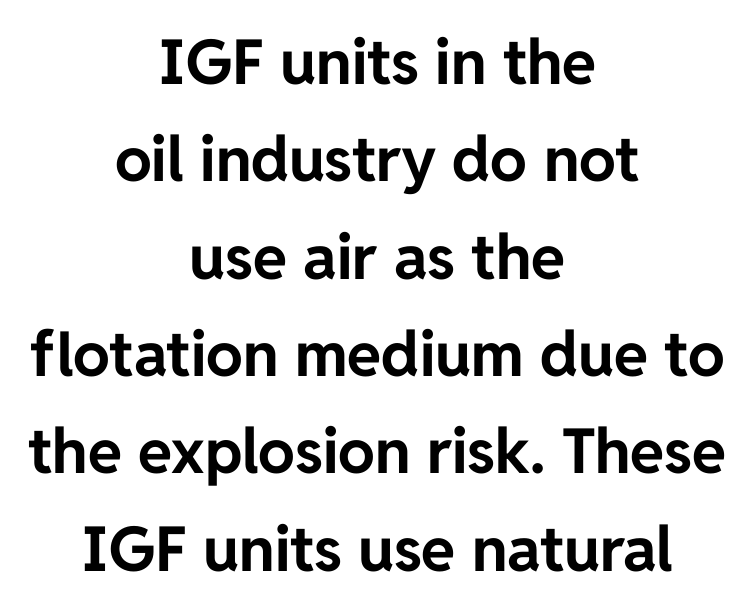
A typesetter would call this zero additional tracking. One-word summary of the alignment: center. The foot of each line stays bare and open. Observe the absence of serifs on each vertical stroke in this sample. How would I describe the line gaps? Plain and ordinary.
